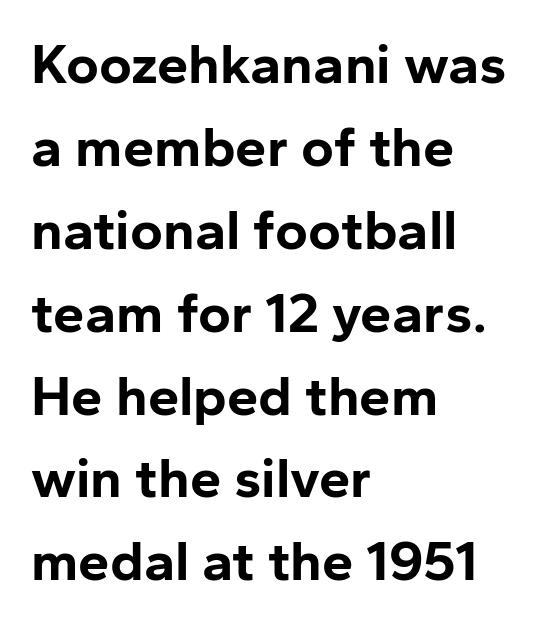
{"serif": "no", "italic": "no", "bold": "yes", "weight": "bold", "width": "normal", "stroke_contrast": "low", "x_height": "medium", "monospaced": "no", "underline": "no", "align": "left", "line_spacing": "normal", "line_spacing_ratio": 1.48, "letter_spacing": "normal", "letter_spacing_em": 0.0, "glyph_px": 56}
